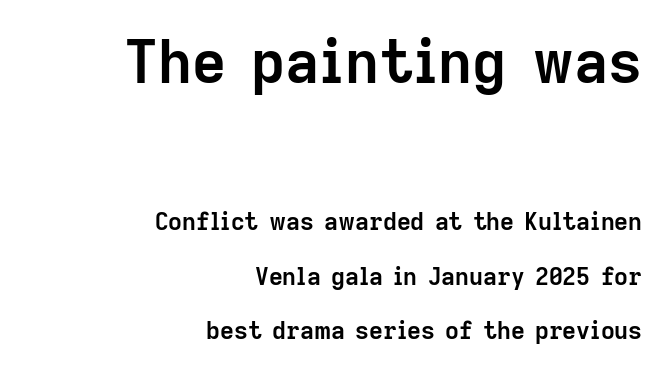
The image shows 59 px semibold sans-serif type, upright; set right-aligned, loose line spacing (2.27x), normal letter spacing, not underlined; the first (top) block is 2.46x larger; low stroke contrast and a medium x-height.
